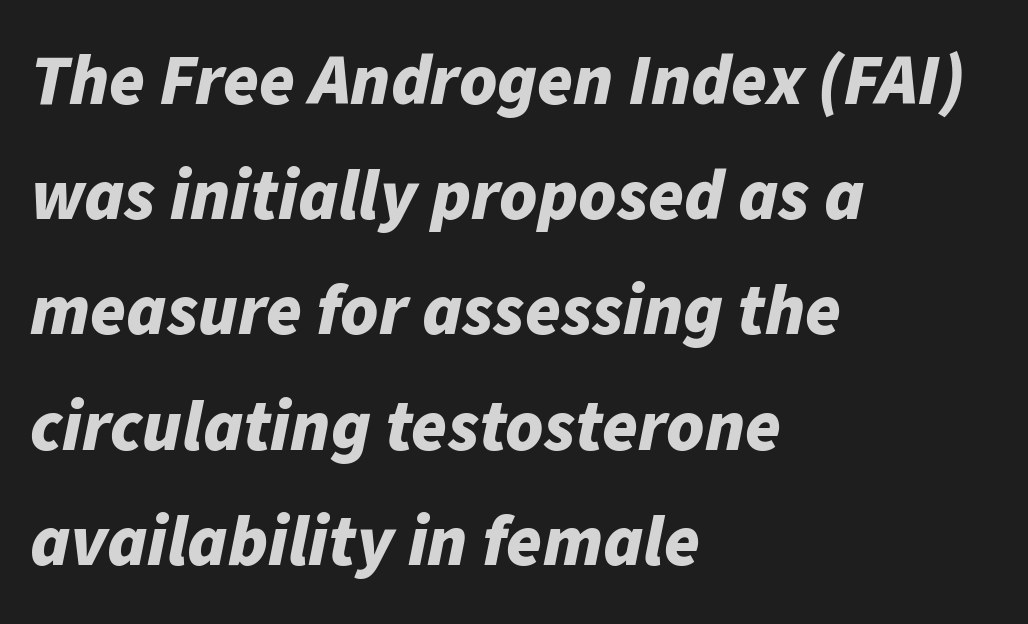
Characters are canted at an angle relative to the baseline's perpendicular. The passage shown has conventional tracking throughout. Anything drawn beneath the words? Only blank space. How would I describe the line gaps? Plain and ordinary. Casual observation: everything's shoved over to the left.
